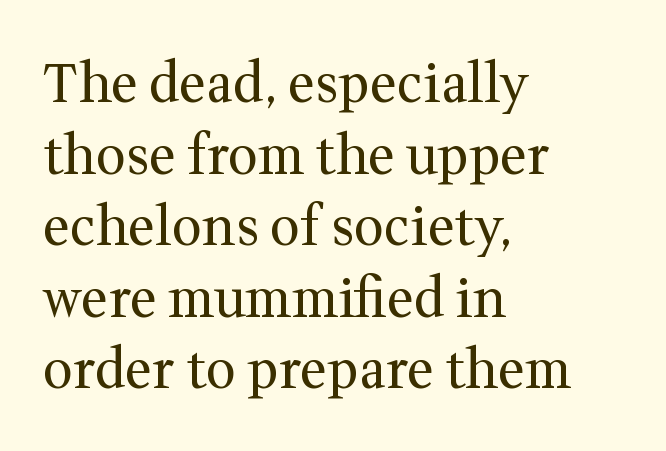
Q: Is the text bold? A: No.
Q: Is the text italic (slanted)? A: No, it is upright.
Q: Is the typeface a serif or a sans-serif typeface? A: Serif.
Q: Is the text underlined? A: No.
Q: How is the paragraph aligned? A: Left-aligned.
Q: Is the spacing between letters normal or unusually wide? A: Normal.
Q: Is the spacing between lines tight, normal or loose? A: Normal.
Q: Width (condensed, normal, or wide)? A: Normal.
Q: Stroke contrast? A: Medium.
Q: x-height? A: Medium.
Q: Monospaced? A: No.
